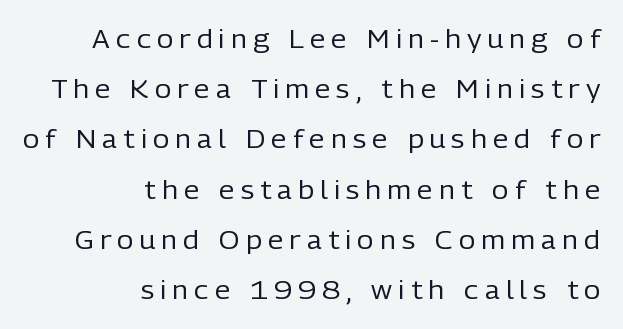
The image shows 25 px text type, upright; set right-aligned, loose line spacing (2.01x), unusually wide letter spacing (+0.25 em), not underlined.
